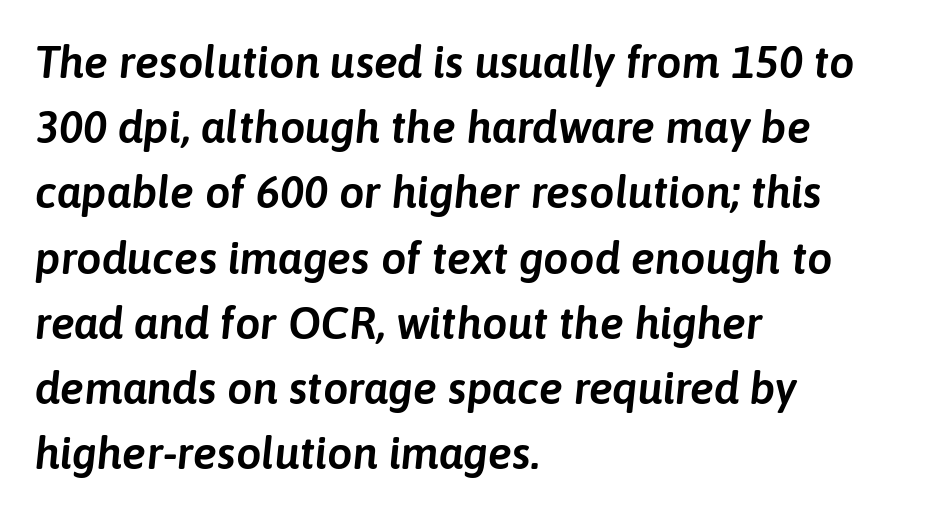
The whole block is typeset with a tilt. Short note: letters normally spaced. Is there much room between lines? A standard amount, neither cramped nor airy. A bare baseline throughout the passage. Here the designer chose a conventional face with non-uniform glyph widths. The rendering anchors every line to the left-hand side.
